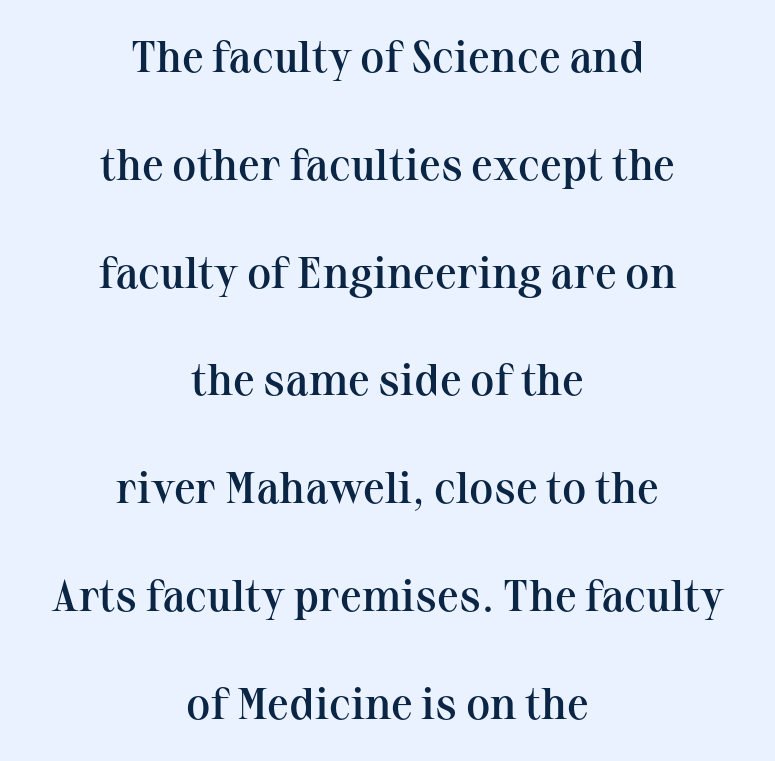
The letters carry serifs — small finishing strokes at the ends of their stems. The rendering keeps characters at their native spacing. In terms of posture, this sample is upright. A somewhat darkened texture: the type is semibold rather than bold.
